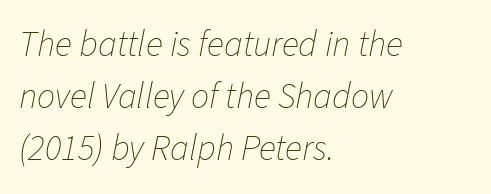
{"italic": "yes", "lean": "right", "slant_degrees": 11, "bold": "no", "weight": "thin", "width": "normal", "stroke_contrast": "low", "x_height": "medium", "monospaced": "no", "underline": "no", "align": "left", "line_spacing": "normal", "line_spacing_ratio": 1.44, "letter_spacing": "normal", "letter_spacing_em": 0.0, "glyph_px": 36}
